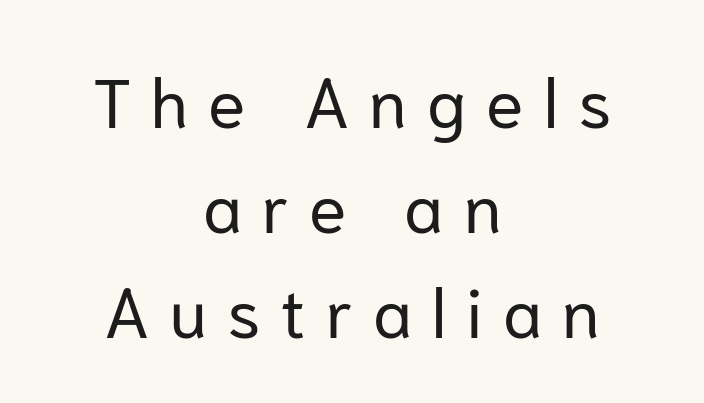
The image shows 69 px regular-weight sans-serif type, upright; set centered, normal line spacing (1.52x), unusually wide letter spacing (+0.29 em), not underlined; low stroke contrast and a medium x-height.
